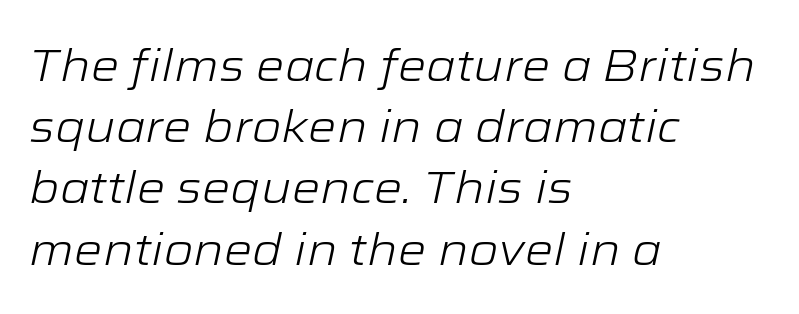
Q: Is the text bold? A: No.
Q: Is the text italic (slanted)? A: Yes, it leans right by about 12 degrees.
Q: Is the text underlined? A: No.
Q: How is the paragraph aligned? A: Left-aligned.
Q: Is the spacing between letters normal or unusually wide? A: Normal.
Q: Is the spacing between lines tight, normal or loose? A: Normal.
Q: Width (condensed, normal, or wide)? A: Wide.
Q: Stroke contrast? A: Low.
Q: x-height? A: Medium.
Q: Monospaced? A: No.
